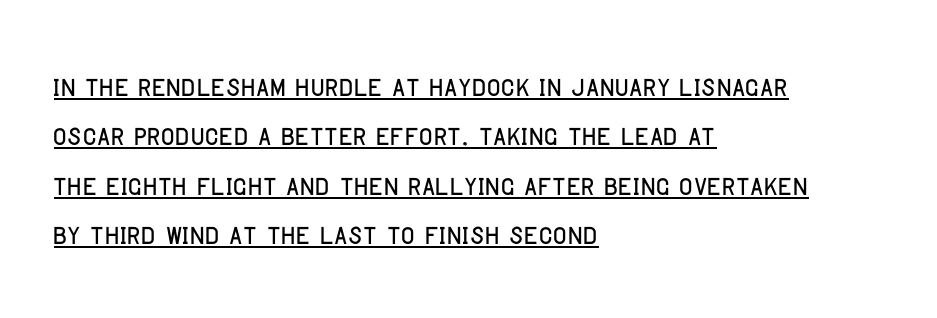
Q: Is the text italic (slanted)? A: No, it is upright.
Q: Is the typeface a serif or a sans-serif typeface? A: Sans-serif.
Q: Is the text underlined? A: Yes.
Q: How is the paragraph aligned? A: Left-aligned.
Q: Is the spacing between letters normal or unusually wide? A: Normal.
Q: Is the spacing between lines tight, normal or loose? A: Normal.
Q: Width (condensed, normal, or wide)? A: Condensed.
Q: Stroke contrast? A: Low.
Q: x-height? A: Large.
Q: Monospaced? A: No.
